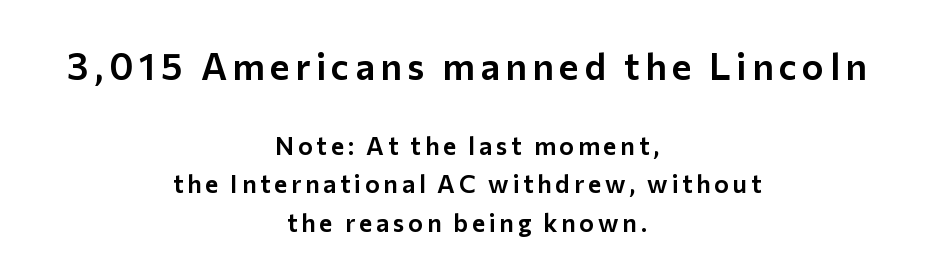
{"serif": "no", "italic": "no", "width": "normal", "stroke_contrast": "low", "x_height": "medium", "monospaced": "no", "underline": "no", "align": "center", "line_spacing": "normal", "line_spacing_ratio": 1.54, "larger_block": "first", "size_ratio": 1.48, "glyph_px": 37}
